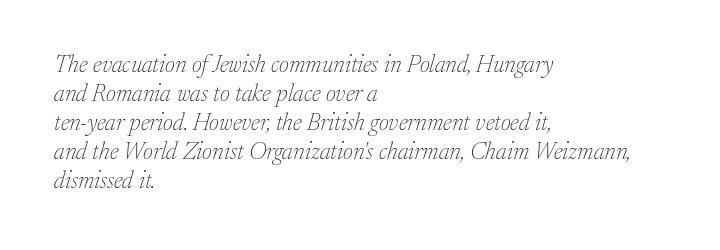
{"italic": "yes", "lean": "right", "slant_degrees": 17, "bold": "no", "underline": "no", "align": "left", "line_spacing_ratio": 1.21, "letter_spacing": "normal", "letter_spacing_em": 0.0, "glyph_px": 24}
